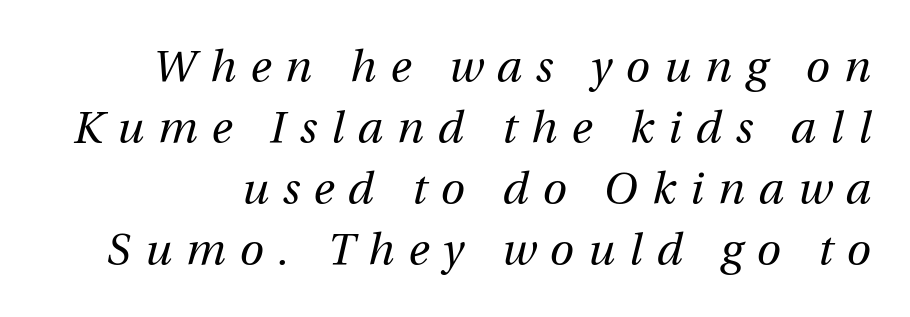
The image shows 44 px regular-weight type, italic (leaning right); set normal line spacing (1.39x), unusually wide letter spacing (+0.32 em), not underlined; medium stroke contrast and a medium x-height.
